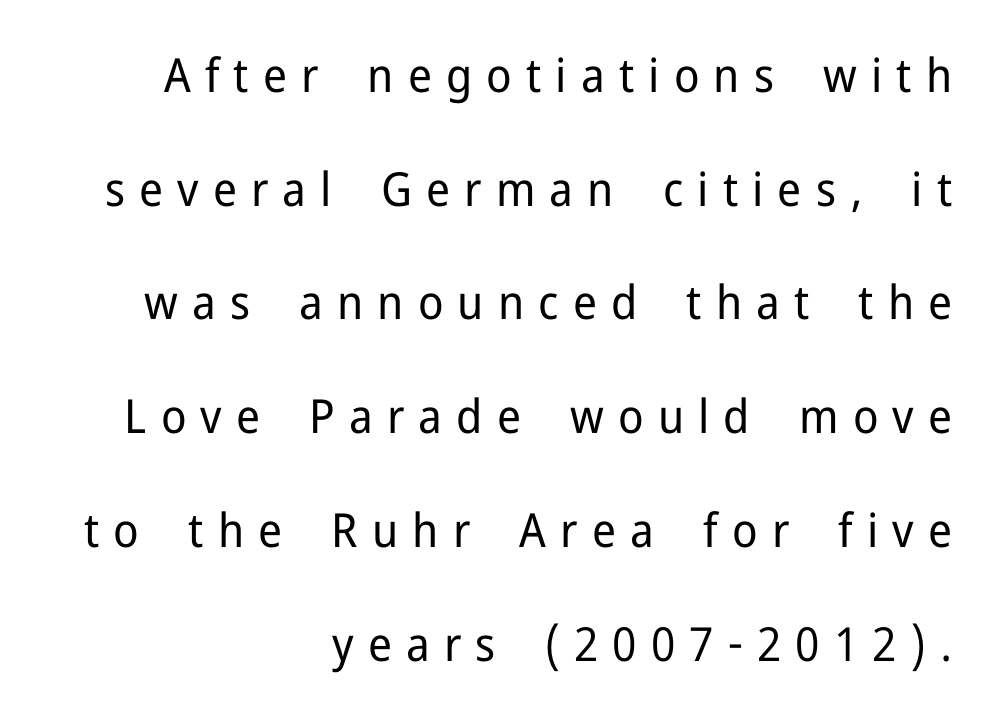
Horizontal alignment here is rightward, an uncommon choice for prose. Note the varied advance widths — an 'i' is clearly narrower than an 'm'. The face used here is a sans, in the tradition of grotesques and geometrics. Ink coverage per letter is moderate at most. Summary of vertical rhythm: relaxed, with wide interline spacing.
